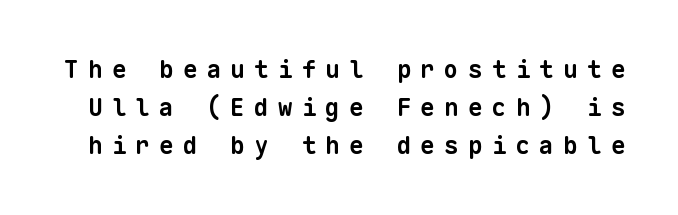
The image shows 24 px bold type; set normal line spacing (1.58x), unusually wide letter spacing (+0.39 em), not underlined.
